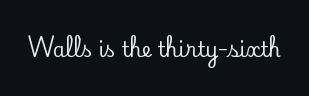
{"italic": "no", "underline": "no", "letter_spacing": "normal", "letter_spacing_em": 0.0, "glyph_px": 20}
